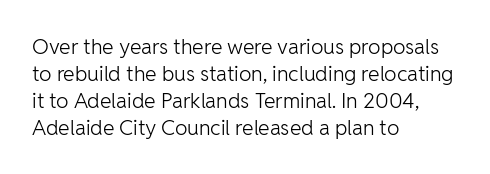
The image shows 21 px text type, upright; set left-aligned, normal line spacing (1.28x), normal letter spacing, not underlined.
